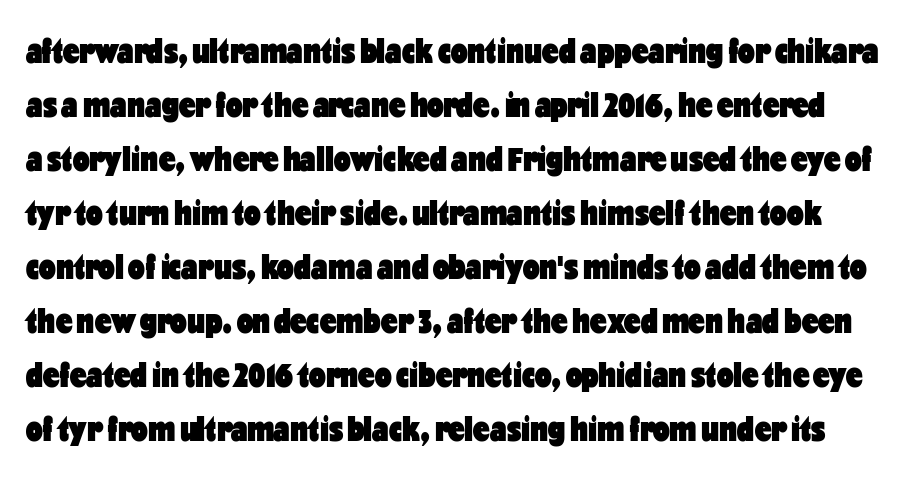
There is no visible air inserted between adjacent glyphs. The space between consecutive lines is moderate. Check under the words: just untouched page. The type family on display is of the sans-serif kind.
